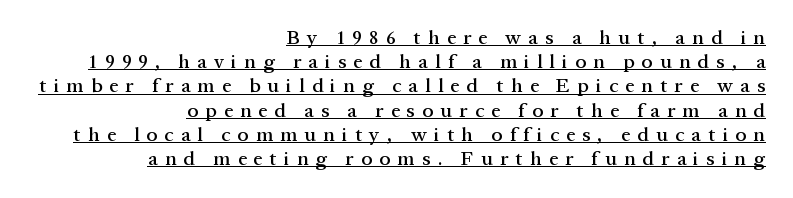
{"italic": "no", "underline": "yes", "align": "right", "line_spacing_ratio": 1.21, "letter_spacing": "wide", "letter_spacing_em": 0.36, "glyph_px": 20}
